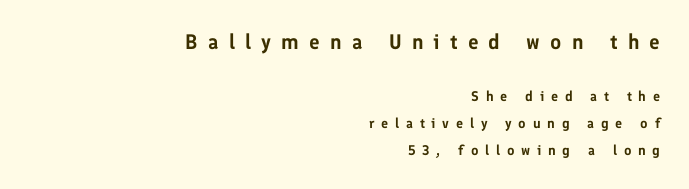
The image shows 21 px text type, upright; set right-aligned, loose line spacing (1.95x), unusually wide letter spacing (+0.48 em), not underlined; the first (top) block is 1.5x larger.
